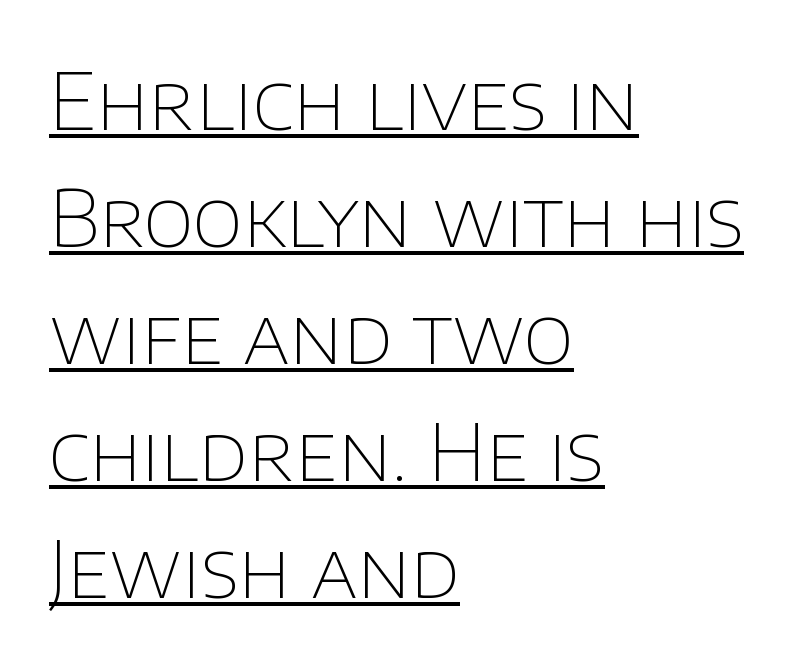
Q: Is the text bold? A: No.
Q: Is the text italic (slanted)? A: No, it is upright.
Q: Is the typeface a serif or a sans-serif typeface? A: Sans-serif.
Q: Is the text underlined? A: Yes.
Q: How is the paragraph aligned? A: Left-aligned.
Q: Is the spacing between letters normal or unusually wide? A: Normal.
Q: Is the spacing between lines tight, normal or loose? A: Normal.
Q: Width (condensed, normal, or wide)? A: Normal.
Q: Stroke contrast? A: Low.
Q: x-height? A: Large.
Q: Monospaced? A: No.
